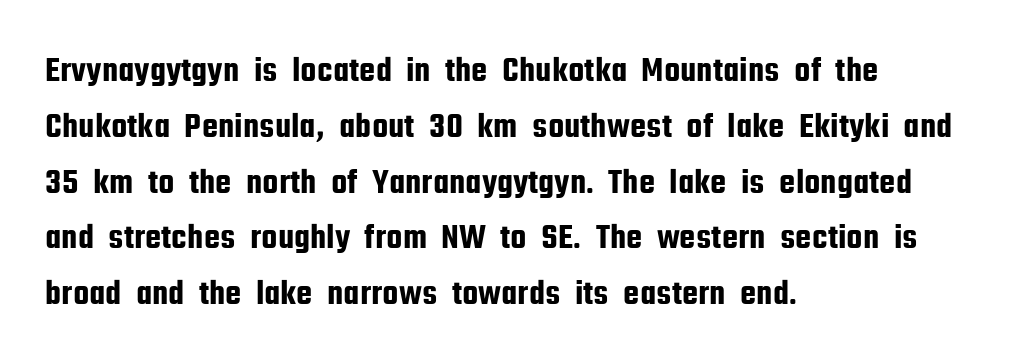
The image shows 36 px condensed sans-serif type, upright; set left-aligned, normal line spacing (1.55x), normal letter spacing, not underlined; low stroke contrast and a medium x-height.
